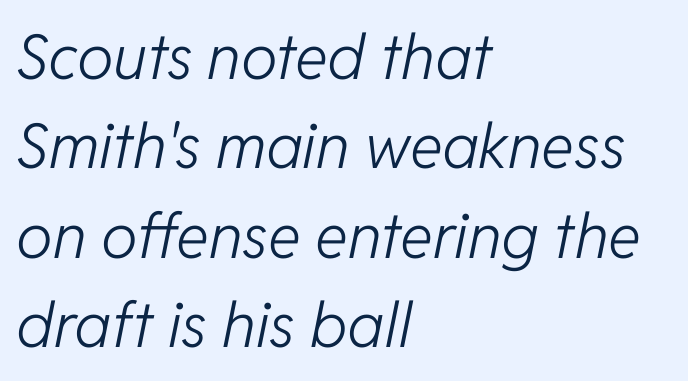
The gaps between neighbouring characters are ordinary and unremarkable. Is this a heavy cut? Hardly; it is regular or lighter. Varying glyph widths throughout — classic text-font behaviour. Line starts are locked; line ends wander. This rendering features lettering with no underline. Interline gaps are of average width in this sample.
